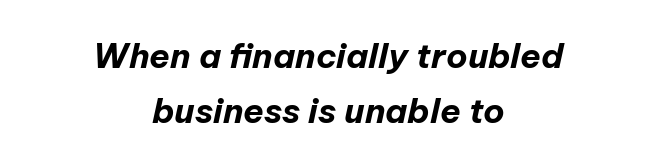
Q: Is the text bold? A: Yes.
Q: Is the text italic (slanted)? A: Yes, it leans right by about 12 degrees.
Q: Is the text underlined? A: No.
Q: How is the paragraph aligned? A: Centered.
Q: Is the spacing between letters normal or unusually wide? A: Normal.
Q: Is the spacing between lines tight, normal or loose? A: Normal.
Q: Width (condensed, normal, or wide)? A: Normal.
Q: Stroke contrast? A: Low.
Q: x-height? A: Medium.
Q: Monospaced? A: No.
